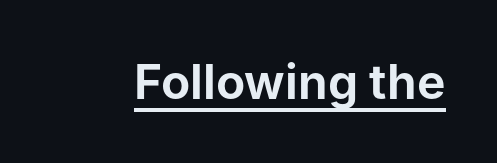
The axis of the letterforms is exactly vertical. A typesetter would call this proportional, since set widths differ per character. Each line of the rendering has a horizontal stroke beneath the glyphs. To sum up the face: it is a sans, with no serifs.
